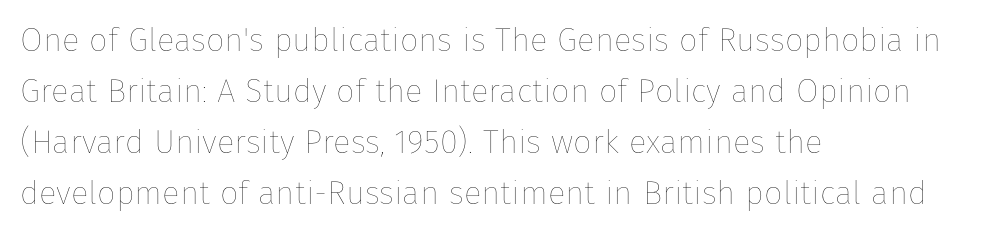
Caption: standard tracking, unaltered. The lettering stays uniformly vertical, giving the passage a roman look. Only glyphs here, with clear space below each row. The face used here is proportionally spaced, like ordinary book or web type.
